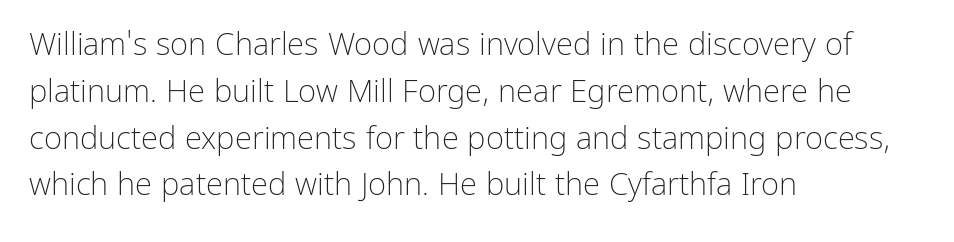
The image shows 31 px light sans-serif type, upright; set left-aligned, normal line spacing (1.51x), normal letter spacing, not underlined; low stroke contrast and a medium x-height.
